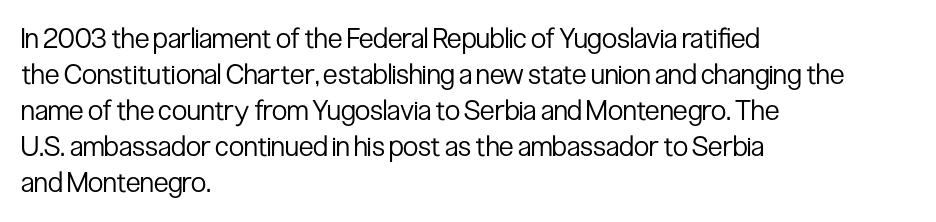
The image shows 28 px regular-weight, condensed sans-serif type, upright; set left-aligned, normal line spacing (1.29x), normal letter spacing, not underlined; low stroke contrast and a medium x-height.
